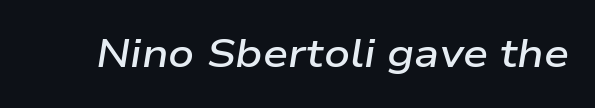
The image shows 40 px semibold, wide type, italic (leaning right); set normal letter spacing, not underlined; low stroke contrast and a medium x-height.
